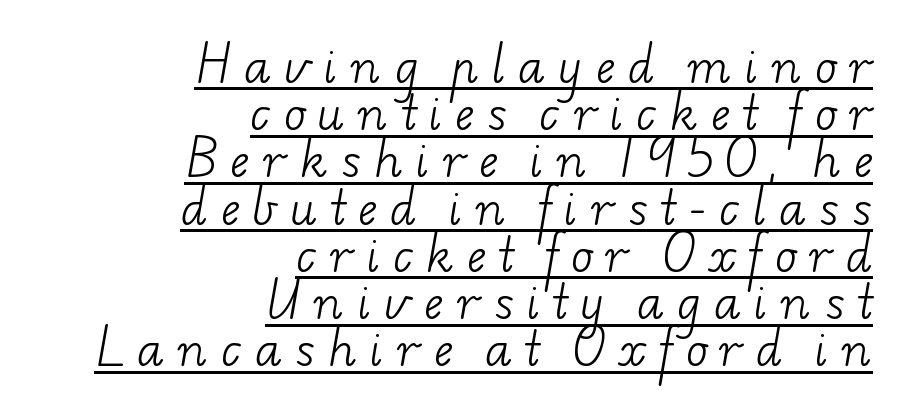
{"serif": "yes", "bold": "no", "weight": "light", "width": "wide", "stroke_contrast": "low", "x_height": "small", "monospaced": "no", "underline": "yes", "align": "right", "line_spacing": "tight", "line_spacing_ratio": 1.05, "letter_spacing": "wide", "letter_spacing_em": 0.3, "glyph_px": 45}
